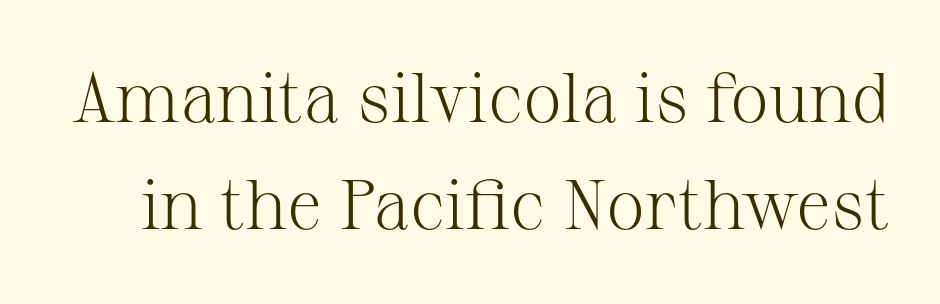
The typesetting does not lean heavy: it is not bold. Quick note: underline off. A serif font was chosen for this passage. Students, observe: this is what conventionally led text looks like. Do the letters lean? They stand straight.
